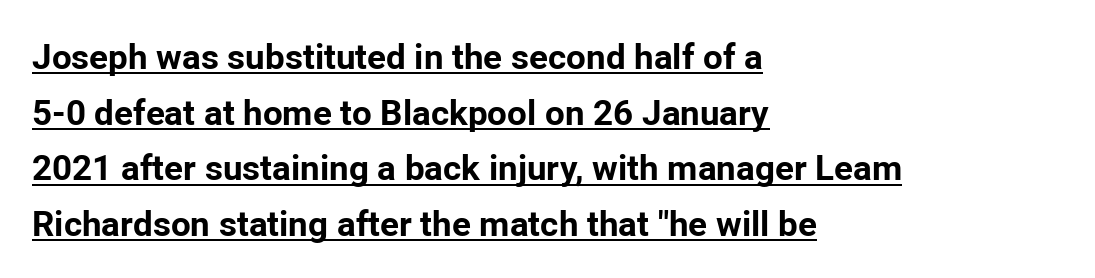
Q: Is the text bold? A: Yes.
Q: Is the text italic (slanted)? A: No, it is upright.
Q: Is the typeface a serif or a sans-serif typeface? A: Sans-serif.
Q: Is the text underlined? A: Yes.
Q: How is the paragraph aligned? A: Left-aligned.
Q: Is the spacing between letters normal or unusually wide? A: Normal.
Q: Is the spacing between lines tight, normal or loose? A: Normal.
Q: Width (condensed, normal, or wide)? A: Normal.
Q: Stroke contrast? A: Low.
Q: x-height? A: Medium.
Q: Monospaced? A: No.
